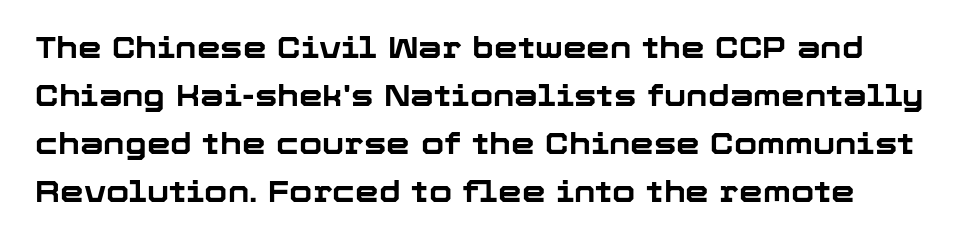
The image shows 30 px bold sans-serif type, upright; set normal line spacing (1.6x), normal letter spacing, not underlined; low stroke contrast and a medium x-height.
